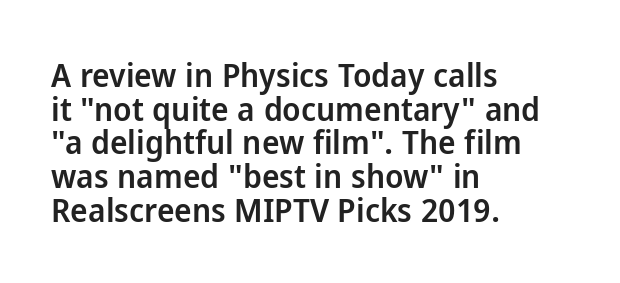
{"serif": "no", "italic": "no", "bold": "semi", "weight": "semibold", "width": "normal", "stroke_contrast": "low", "x_height": "medium", "monospaced": "no", "underline": "no", "align": "left", "line_spacing": "tight", "line_spacing_ratio": 1.02, "letter_spacing": "normal", "letter_spacing_em": 0.0, "glyph_px": 33}
